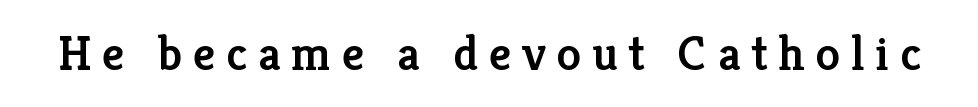
The characters look somewhat weighty, a semibold short of true bold. The type sits square on the baseline with zero lean. Is this a fixed-width face? No — the glyphs have proportional, varying widths. Quick note: underline off.
